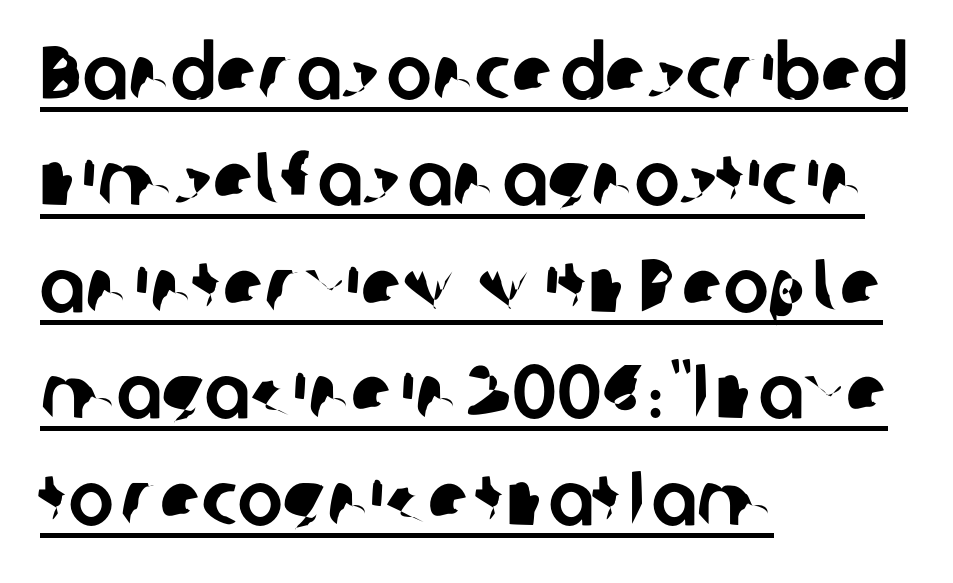
The image shows 76 px sans-serif type; set left-aligned, normal line spacing (1.4x), normal letter spacing, underlined; low stroke contrast and a medium x-height.
